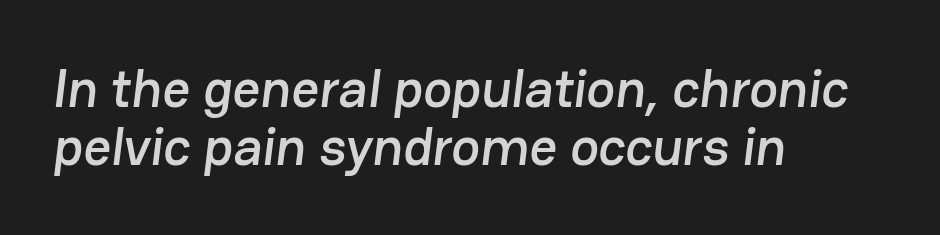
Q: Is the typeface a serif or a sans-serif typeface? A: Sans-serif.
Q: Is the text underlined? A: No.
Q: How is the paragraph aligned? A: Left-aligned.
Q: Is the spacing between letters normal or unusually wide? A: Normal.
Q: Is the spacing between lines tight, normal or loose? A: Tight.
Q: Width (condensed, normal, or wide)? A: Normal.
Q: Stroke contrast? A: Low.
Q: x-height? A: Medium.
Q: Monospaced? A: No.
